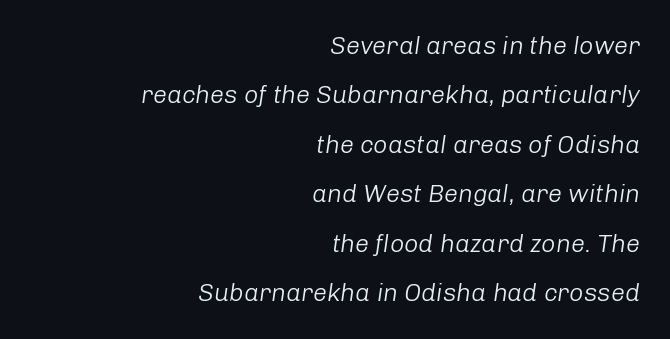
The image shows 25 px text type, italic (leaning right); set right-aligned, loose line spacing (1.98x), normal letter spacing, not underlined.
